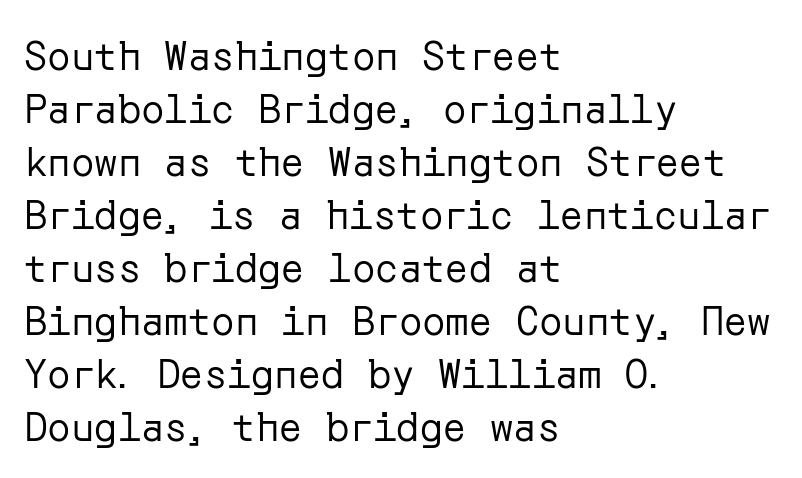
Q: Is the text bold? A: No.
Q: Is the text italic (slanted)? A: No, it is upright.
Q: Is the typeface a serif or a sans-serif typeface? A: Sans-serif.
Q: Is the text underlined? A: No.
Q: How is the paragraph aligned? A: Left-aligned.
Q: Is the spacing between letters normal or unusually wide? A: Normal.
Q: Is the spacing between lines tight, normal or loose? A: Normal.
Q: Width (condensed, normal, or wide)? A: Normal.
Q: Stroke contrast? A: Low.
Q: x-height? A: Medium.
